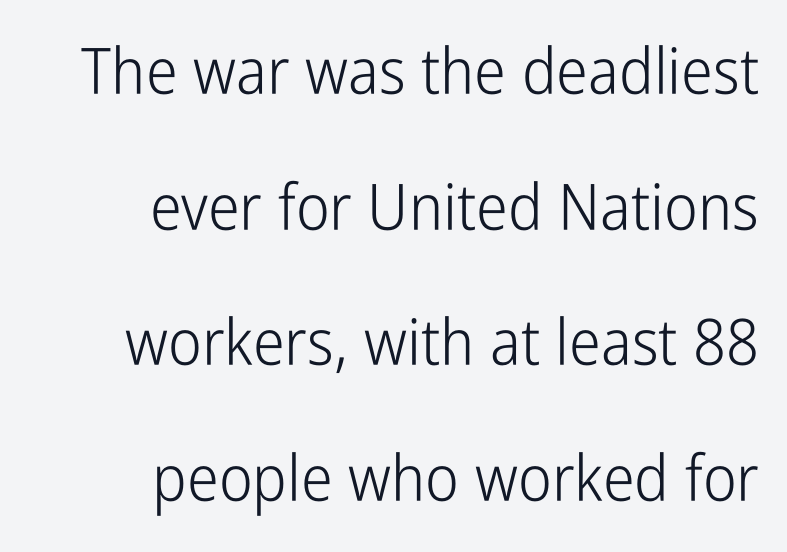
{"serif": "no", "italic": "no", "bold": "no", "weight": "light", "width": "condensed", "stroke_contrast": "low", "x_height": "medium", "monospaced": "no", "underline": "no", "align": "right", "line_spacing": "loose", "line_spacing_ratio": 2.12, "letter_spacing": "normal", "letter_spacing_em": 0.0, "glyph_px": 64}
